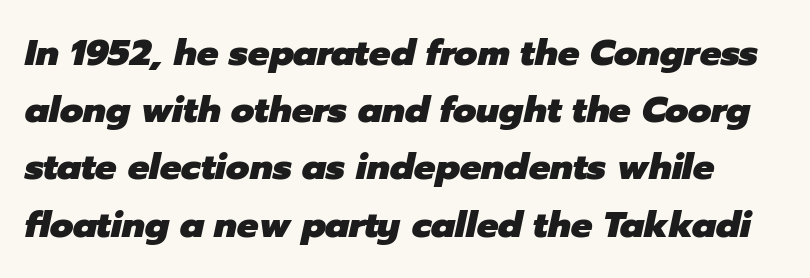
The image shows 36 px heavy type, italic (leaning right); set normal line spacing (1.59x), normal letter spacing, not underlined; low stroke contrast and a medium x-height.
